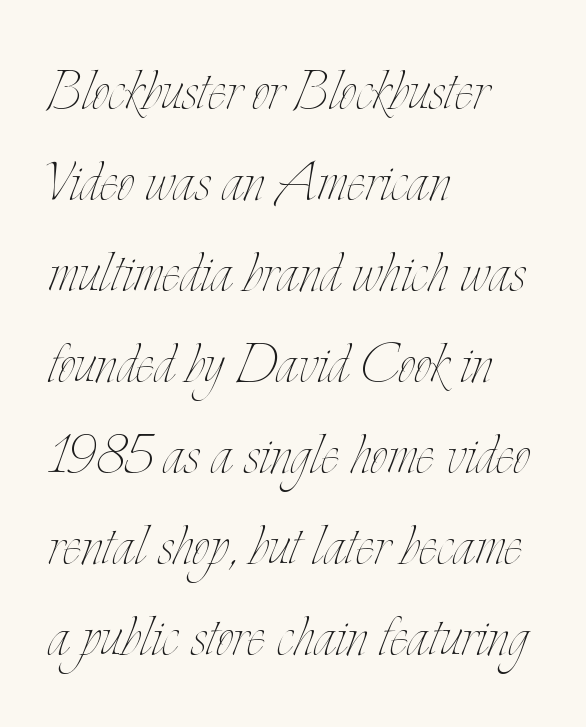
The image shows 70 px thin, condensed type; set left-aligned, normal line spacing (1.3x), normal letter spacing, not underlined; low stroke contrast and a small x-height.
